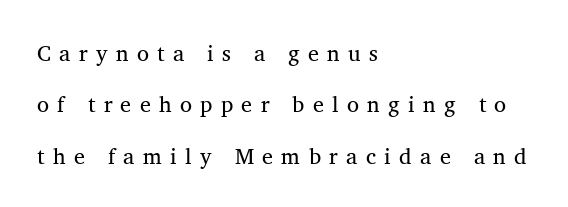
Q: Is the text bold? A: No.
Q: Is the text italic (slanted)? A: No, it is upright.
Q: Is the text underlined? A: No.
Q: How is the paragraph aligned? A: Left-aligned.
Q: Is the spacing between letters normal or unusually wide? A: Unusually wide.
Q: Is the spacing between lines tight, normal or loose? A: Loose.
